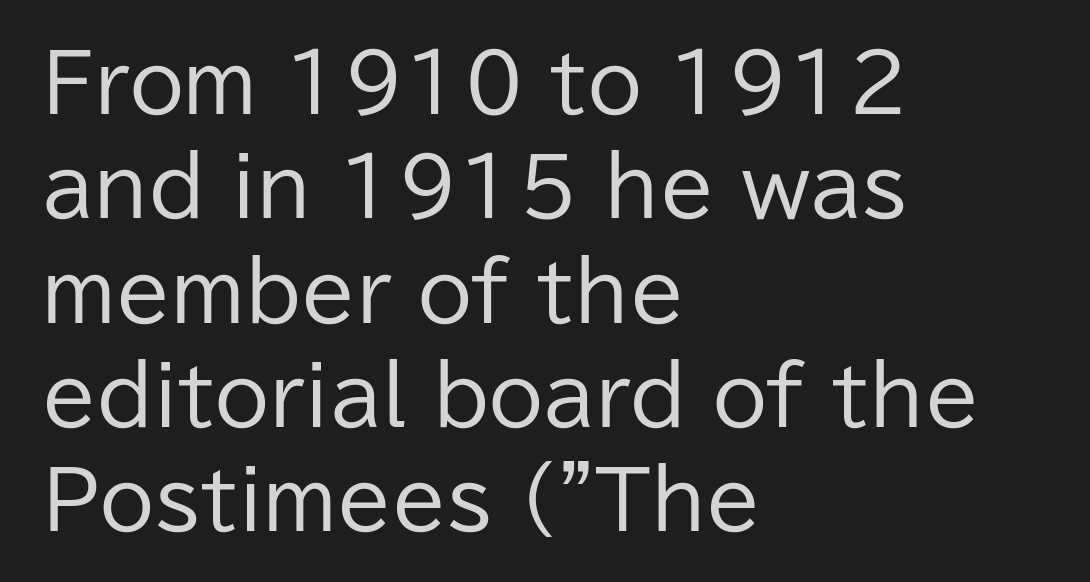
No chunkiness to these letters — they're not bold. A sans-serif font was chosen for this passage. The paragraph has a hard left edge and a soft right edge. Baseline-to-baseline distance is the conventional proportion of letter height. How are the letters spaced? Ordinarily, with no added tracking. A typesetter would mark this as roman, not italic.
